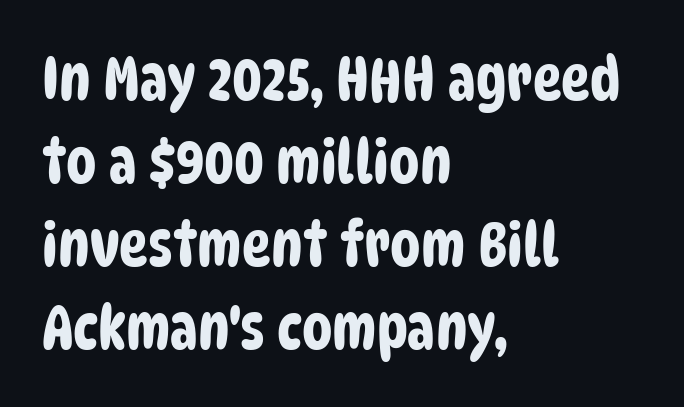
Q: Is the typeface a serif or a sans-serif typeface? A: Sans-serif.
Q: Is the text underlined? A: No.
Q: How is the paragraph aligned? A: Left-aligned.
Q: Is the spacing between letters normal or unusually wide? A: Normal.
Q: Is the spacing between lines tight, normal or loose? A: Normal.
Q: Width (condensed, normal, or wide)? A: Condensed.
Q: Stroke contrast? A: Low.
Q: x-height? A: Large.
Q: Monospaced? A: No.
